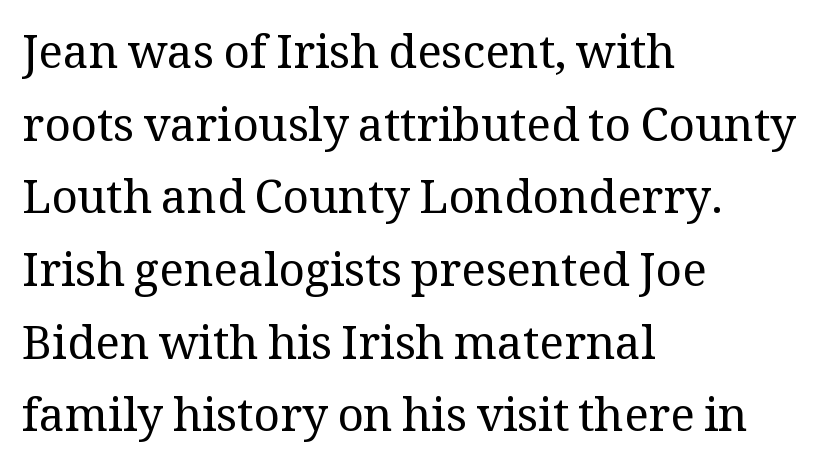
What kind of face is this? One with serifs. How would I describe the line gaps? Plain and ordinary. Bare-footed words on every line. The letters look calm and open, with moderate or lighter stems. The passage is arranged the way most books set body copy — flush left.
